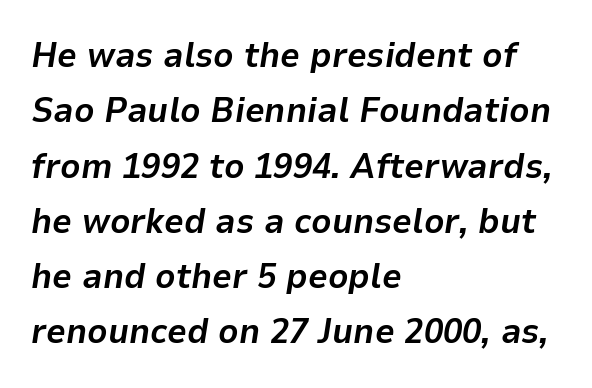
Reading down the column, the eye jumps a familiar distance to each next line. On the weight axis this lands at bold, roughly 700. Horizontally, the lines are justified to the leading edge only. Default kerning and tracking; the words read as compact shapes.
